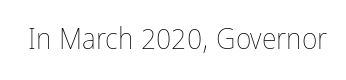
Here the designer chose a conventional face with non-uniform glyph widths. This is roman type, the default non-slanted kind. The strokes are not fattened; the text isn't bold. What stands out about the letter spacing? Nothing — it is the standard amount.
